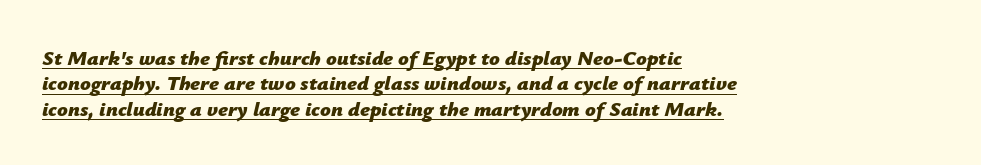
The image shows 21 px bold type, italic (leaning right); set left-aligned, line spacing 1.21x, normal letter spacing, underlined.
